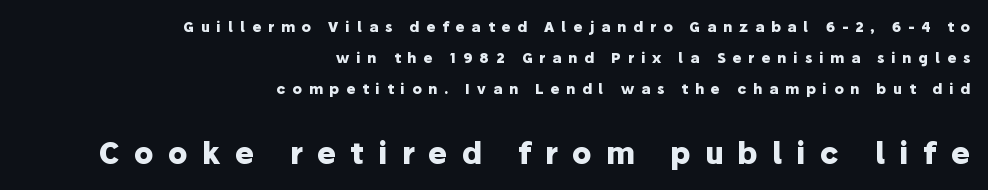
{"serif": "no", "italic": "no", "bold": "yes", "weight": "heavy", "width": "normal", "stroke_contrast": "low", "x_height": "medium", "monospaced": "no", "underline": "no", "align": "right", "line_spacing": "loose", "line_spacing_ratio": 2.23, "letter_spacing": "wide", "letter_spacing_em": 0.49, "larger_block": "second", "size_ratio": 2.07, "glyph_px": 29}
